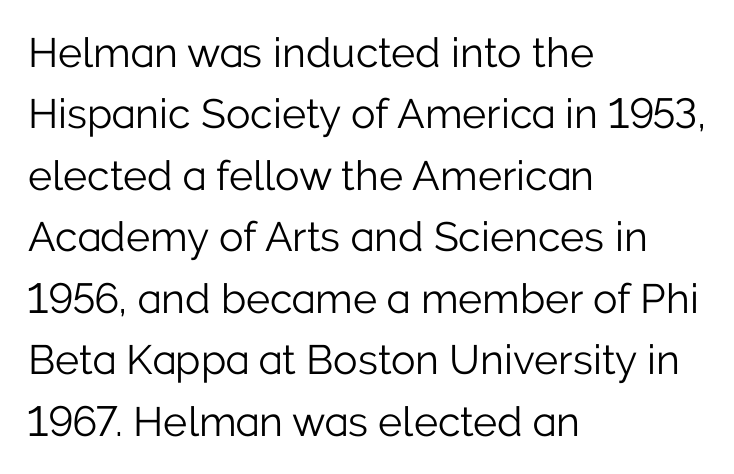
Q: Is the text bold? A: No.
Q: Is the text italic (slanted)? A: No, it is upright.
Q: Is the typeface a serif or a sans-serif typeface? A: Sans-serif.
Q: Is the text underlined? A: No.
Q: How is the paragraph aligned? A: Left-aligned.
Q: Is the spacing between letters normal or unusually wide? A: Normal.
Q: Is the spacing between lines tight, normal or loose? A: Normal.
Q: Width (condensed, normal, or wide)? A: Normal.
Q: Stroke contrast? A: Low.
Q: x-height? A: Medium.
Q: Monospaced? A: No.
